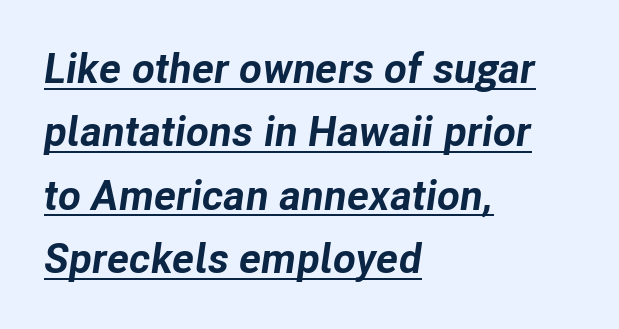
A classic flush-left, rag-right setting is used for this passage. The letterforms sit shoulder to shoulder at normal distance. Beneath each row of characters lies a ruled line. Emphasis-style slanted type is in use. Is this a fixed-width face? No — the glyphs have proportional, varying widths. The rendering uses a moderate line-height, typical for paragraphs.
